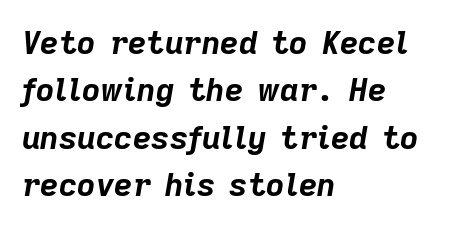
{"italic": "yes", "lean": "right", "slant_degrees": 9, "bold": "yes", "weight": "bold", "width": "normal", "stroke_contrast": "low", "x_height": "medium", "monospaced": "no", "underline": "no", "align": "left", "line_spacing": "normal", "line_spacing_ratio": 1.48, "letter_spacing": "normal", "letter_spacing_em": 0.0, "glyph_px": 32}
